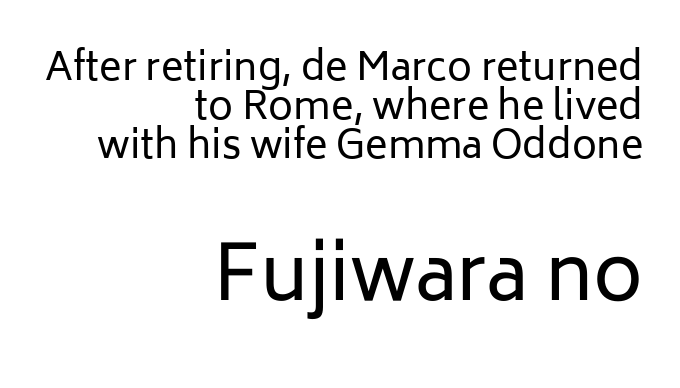
Does the copy run flush right? Yes — the right margin is perfectly even. The line texture is even and compact thanks to regular tracking. You could barely slide anything between these rows. This sample uses a sans-serif face. The passage shown is not underscored anywhere. Nope, not italic — everything's standing straight.
